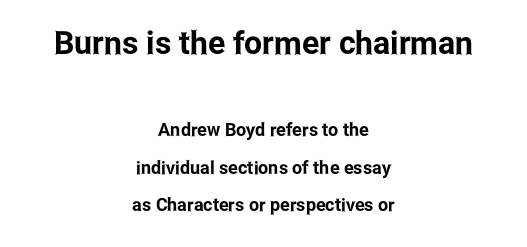
The image shows 32 px condensed sans-serif type, upright; set centered, loose line spacing (2.08x), normal letter spacing, not underlined; the first (top) block is 1.78x larger; low stroke contrast and a medium x-height.
